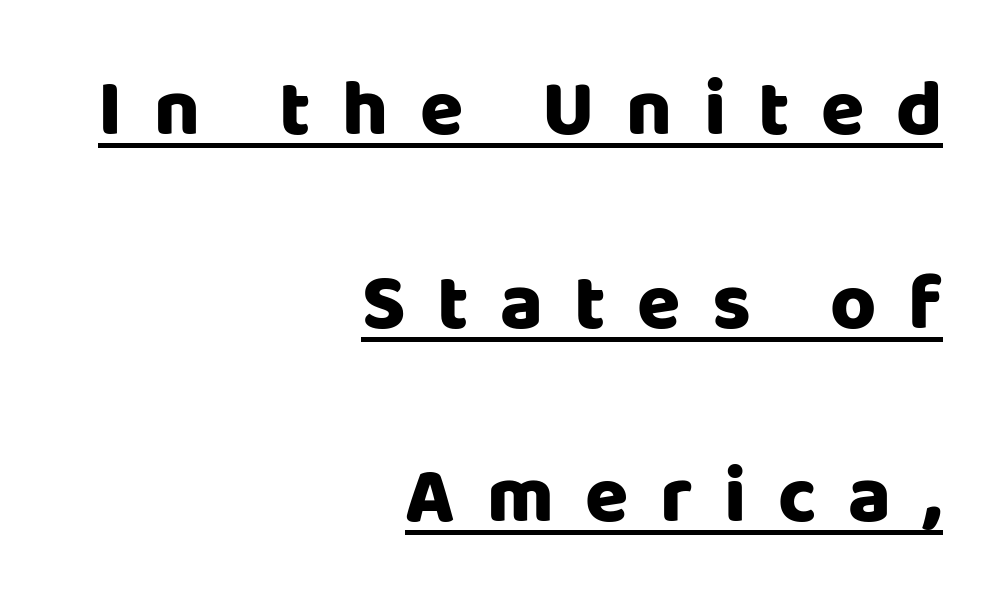
Strong, thick strokes mark this as bold type. Like a heading marked for emphasis, these lines bear an underscore. Every stem runs plumb, perpendicular to the baseline. Alignment: flush right. The rendering uses natural spacing where letterforms have individual widths.
